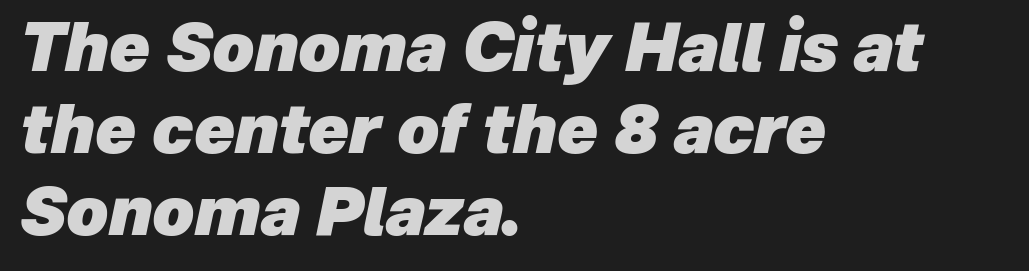
Heavy-handed strokes throughout: this text is bold. Beneath every word, the page is bare. Italic? Definitely — the glyphs are oblique. This sample has the flowing, uneven cadence of proportional lettering.
